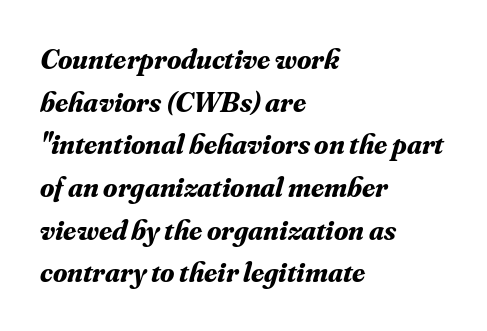
Just letters on the line, the space beneath them empty. Note the varied advance widths — an 'i' is clearly narrower than an 'm'. Posture: slanted. Whoever set this chose a conventional vertical rhythm.
